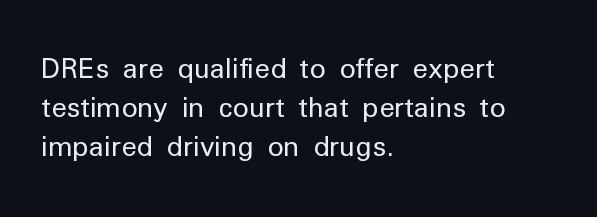
{"italic": "no", "bold": "no", "underline": "no", "align": "left", "line_spacing": "normal", "line_spacing_ratio": 1.45, "letter_spacing": "normal", "letter_spacing_em": 0.0, "glyph_px": 27}
